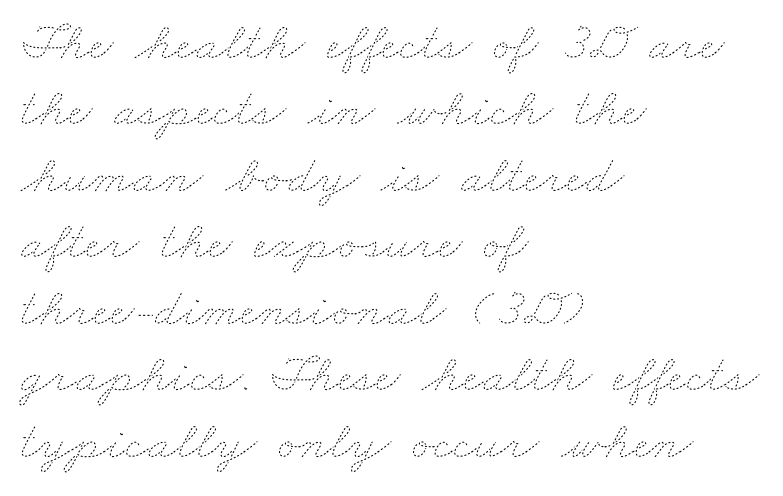
The image shows 54 px thin, wide type; set left-aligned, line spacing 1.23x, normal letter spacing, not underlined; low stroke contrast and a small x-height.
